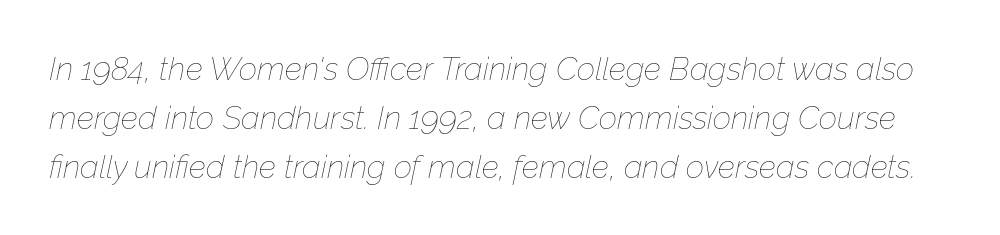
{"italic": "yes", "lean": "right", "slant_degrees": 12, "bold": "no", "weight": "thin", "width": "normal", "stroke_contrast": "low", "x_height": "medium", "monospaced": "no", "underline": "no", "line_spacing": "normal", "line_spacing_ratio": 1.53, "letter_spacing": "normal", "letter_spacing_em": 0.0, "glyph_px": 32}
